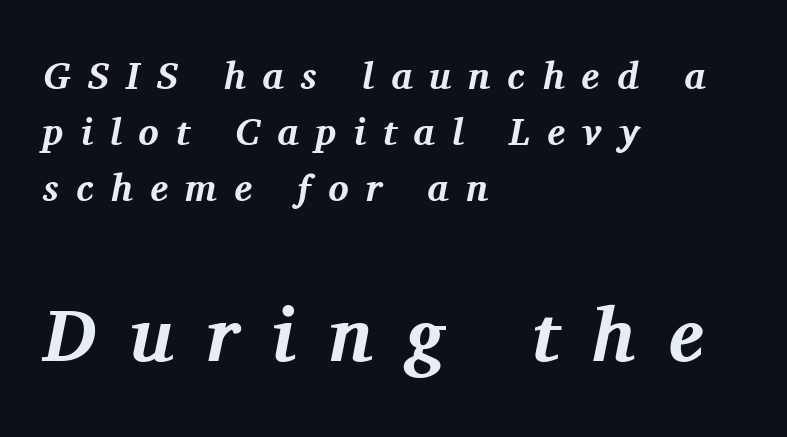
Q: Is the text bold? A: Yes.
Q: Is the text italic (slanted)? A: Yes, it leans right by about 11 degrees.
Q: Is the typeface a serif or a sans-serif typeface? A: Serif.
Q: Is the text underlined? A: No.
Q: How is the paragraph aligned? A: Left-aligned.
Q: Is the spacing between letters normal or unusually wide? A: Unusually wide.
Q: Is the spacing between lines tight, normal or loose? A: Normal.
Q: Which block of text is set in a larger size, the first (top) or the second (bottom)? A: The second (bottom) one.
Q: Width (condensed, normal, or wide)? A: Normal.
Q: Stroke contrast? A: Medium.
Q: x-height? A: Medium.
Q: Monospaced? A: No.
